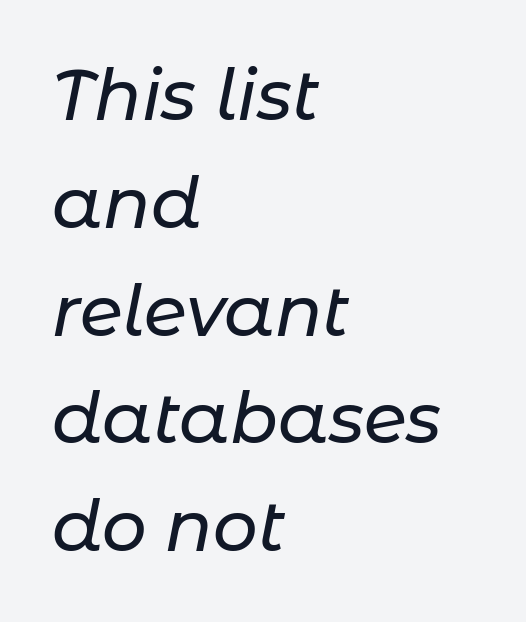
Q: Is the text italic (slanted)? A: Yes, it leans right by about 11 degrees.
Q: Is the text underlined? A: No.
Q: How is the paragraph aligned? A: Left-aligned.
Q: Is the spacing between letters normal or unusually wide? A: Normal.
Q: Is the spacing between lines tight, normal or loose? A: Normal.
Q: Width (condensed, normal, or wide)? A: Normal.
Q: Stroke contrast? A: Low.
Q: x-height? A: Medium.
Q: Monospaced? A: No.
